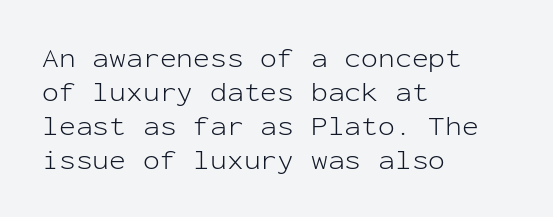
The image shows 28 px light sans-serif type, upright, monospaced; set left-aligned, line spacing 1.21x, normal letter spacing, not underlined; low stroke contrast and a medium x-height.
